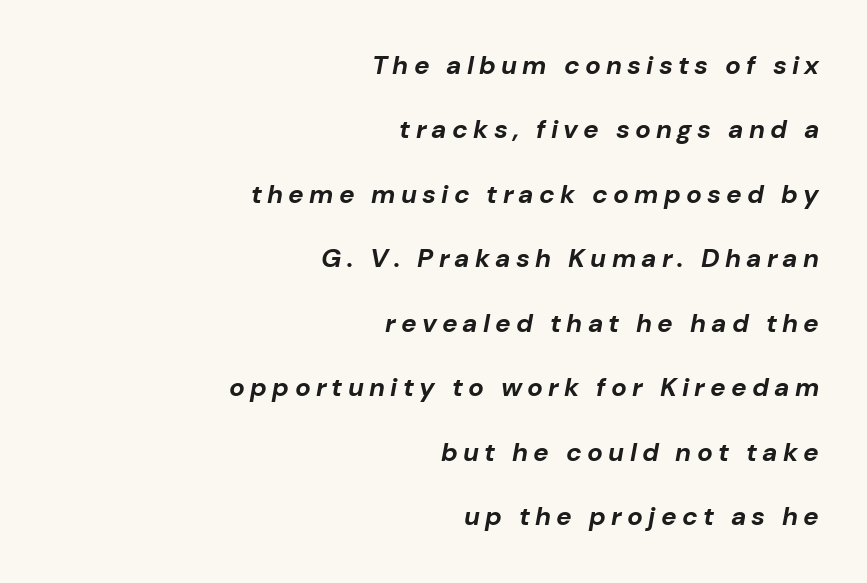
Typesetter's note: full bold, strokes at maximum text heaviness. The text block is weighted toward the right margin, trailing off unevenly leftward. The rendering inserts visible extra space after every character. Each row of text sits above clean, open space. These lines were composed using italics.
